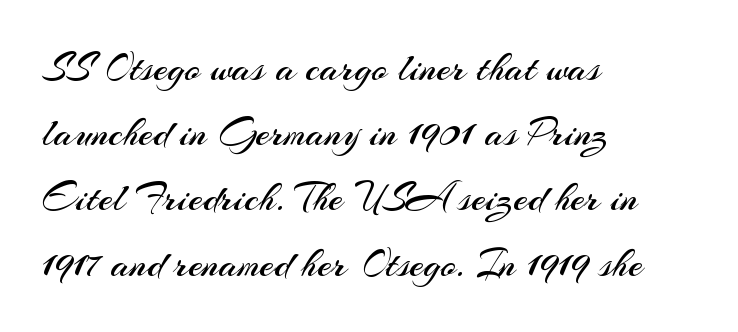
The image shows 41 px regular-weight sans-serif type; set left-aligned, normal line spacing (1.59x), normal letter spacing, not underlined; medium stroke contrast and a small x-height.
